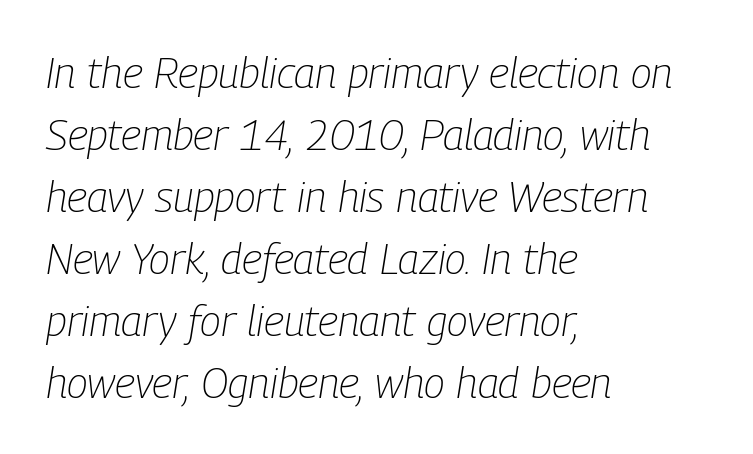
The image shows 43 px light, condensed type, italic (leaning right); set left-aligned, normal line spacing (1.44x), normal letter spacing, not underlined; low stroke contrast and a medium x-height.
